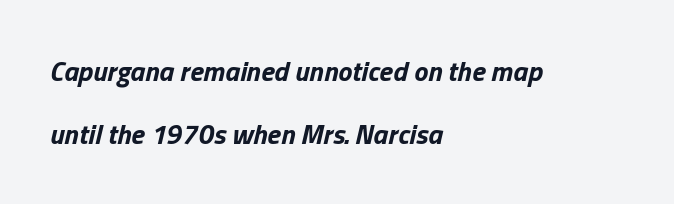
{"italic": "yes", "lean": "right", "slant_degrees": 13, "bold": "yes", "weight": "bold", "width": "normal", "stroke_contrast": "low", "x_height": "medium", "monospaced": "no", "underline": "no", "align": "left", "line_spacing": "loose", "line_spacing_ratio": 2.24, "letter_spacing": "normal", "letter_spacing_em": 0.0, "glyph_px": 28}
